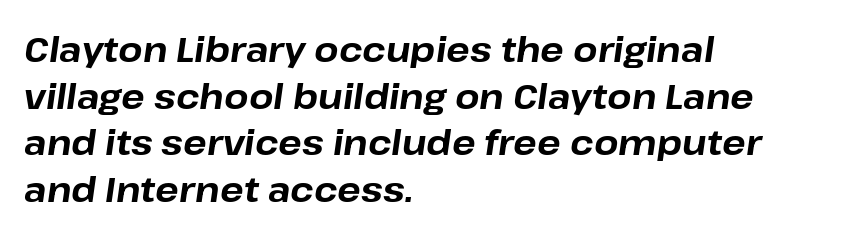
Varying glyph widths throughout — classic text-font behaviour. The lines in this sample share a left origin and differ only in where they stop. The space beneath each line is pristine and unruled. Notice how the stems are inclined rather than vertical — that's the hallmark of italics. How are the letters spaced? Ordinarily, with no added tracking. Vertical spacing — default.
